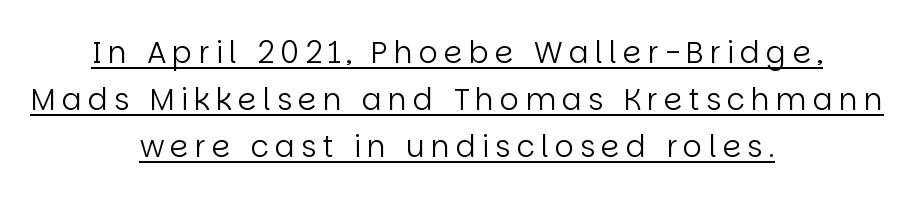
The image shows 30 px regular-weight sans-serif type, upright; set centered, normal line spacing (1.57x), unusually wide letter spacing (+0.2 em), underlined; low stroke contrast and a large x-height.
